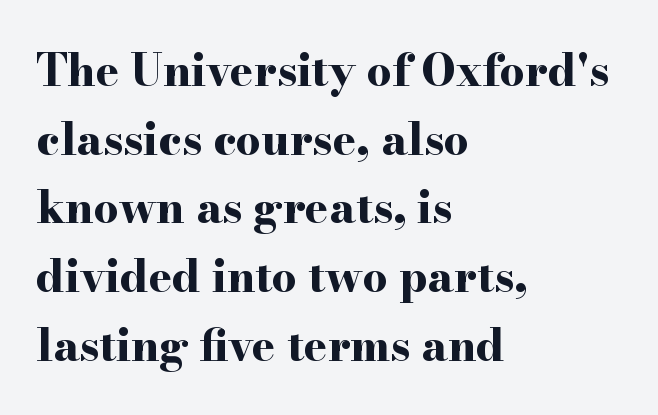
These lines are set flush left with a ragged right edge. Thick stems and heavy bowls — unmistakably bold. These lines are composed in type with serifs. The rendering uses natural spacing where letterforms have individual widths. Designer's note — italics off, roman on. How are the letters spaced? Ordinarily, with no added tracking.
